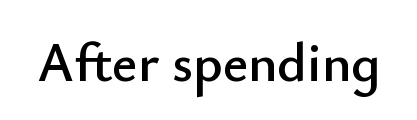
{"serif": "no", "italic": "no", "width": "normal", "stroke_contrast": "low", "x_height": "small", "monospaced": "no", "underline": "no", "letter_spacing": "normal", "letter_spacing_em": 0.0, "glyph_px": 55}
